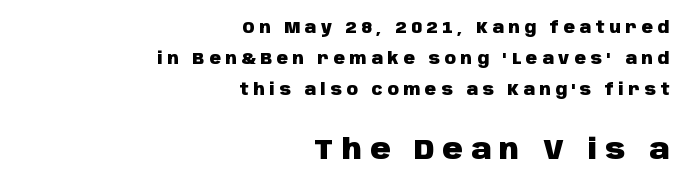
The image shows 28 px heavy sans-serif type, upright; set right-aligned, loose line spacing (1.94x), unusually wide letter spacing (+0.29 em), not underlined; the second (bottom) block is 1.75x larger; low stroke contrast and a large x-height.
